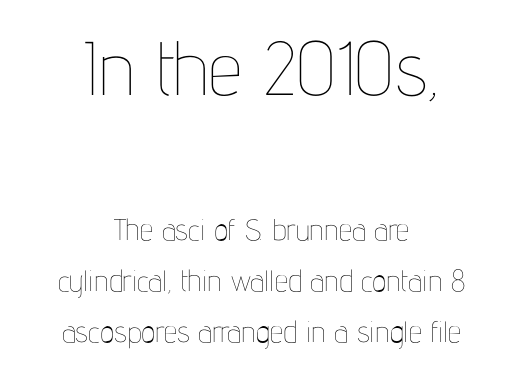
Q: Is the text bold? A: No.
Q: Is the text italic (slanted)? A: No, it is upright.
Q: Is the text underlined? A: No.
Q: How is the paragraph aligned? A: Centered.
Q: Is the spacing between letters normal or unusually wide? A: Normal.
Q: Is the spacing between lines tight, normal or loose? A: Normal.
Q: Which block of text is set in a larger size, the first (top) or the second (bottom)? A: The first (top) one.
Q: Width (condensed, normal, or wide)? A: Condensed.
Q: Stroke contrast? A: Low.
Q: x-height? A: Medium.
Q: Monospaced? A: No.
